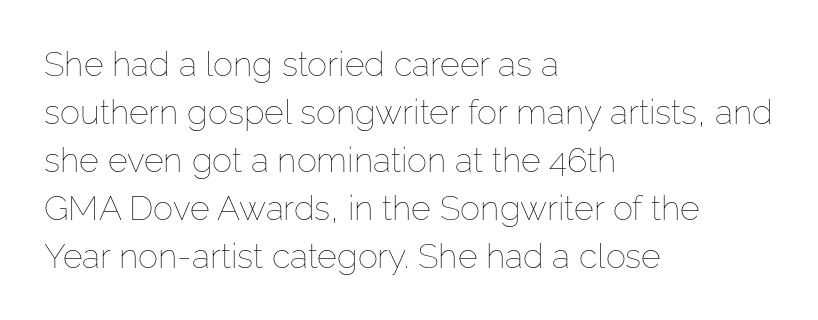
{"italic": "no", "bold": "no", "weight": "thin", "width": "normal", "stroke_contrast": "low", "x_height": "medium", "monospaced": "no", "underline": "no", "align": "left", "line_spacing": "normal", "line_spacing_ratio": 1.41, "letter_spacing": "normal", "letter_spacing_em": 0.0, "glyph_px": 34}
